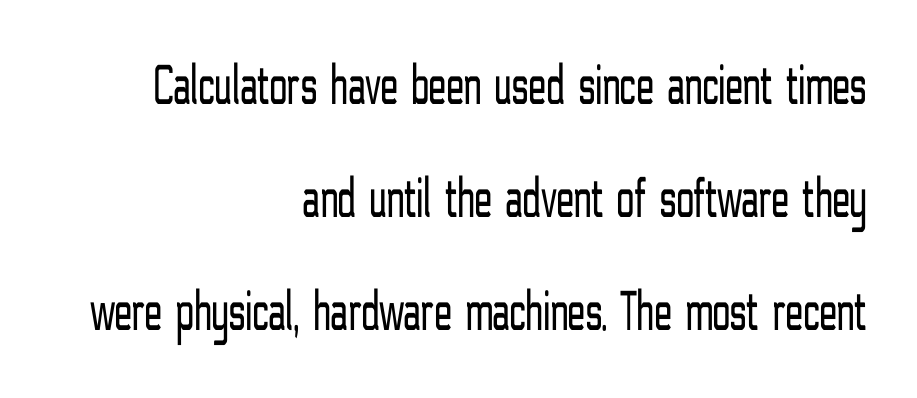
The image shows 58 px light, condensed sans-serif type, upright; set right-aligned, loose line spacing (1.95x), normal letter spacing, not underlined; low stroke contrast and a medium x-height.
